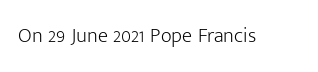
The image shows 21 px text type, upright; set normal letter spacing, not underlined.
